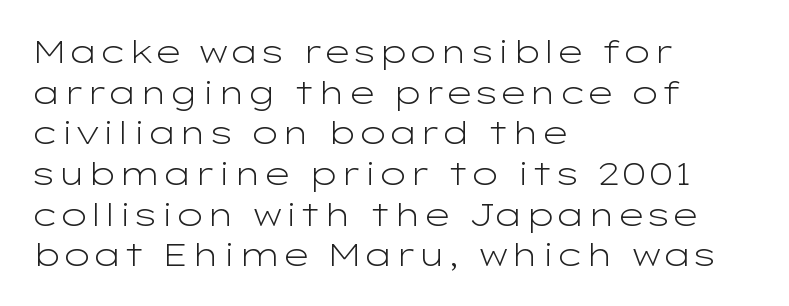
When letters stand straight like this, we call the style roman or upright. The foot of each line stays bare and open. On a weight scale, this lands at 450 or below. Typographically, this falls in the sans-serif category. Reading down the block, your eye returns to a fixed left position each line. Summary of vertical rhythm: regular, with standard interline spacing.
